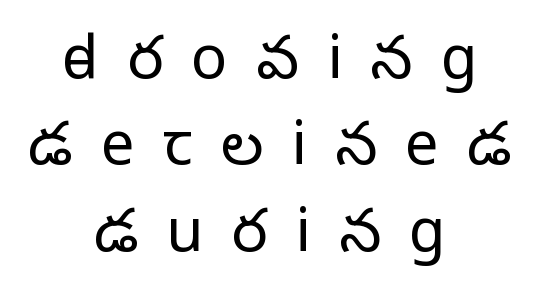
{"serif": "no", "italic": "no", "bold": "no", "weight": "light", "width": "normal", "stroke_contrast": "low", "x_height": "medium", "monospaced": "no", "underline": "no", "align": "center", "line_spacing": "normal", "line_spacing_ratio": 1.44, "letter_spacing": "wide", "letter_spacing_em": 0.47, "glyph_px": 60}
